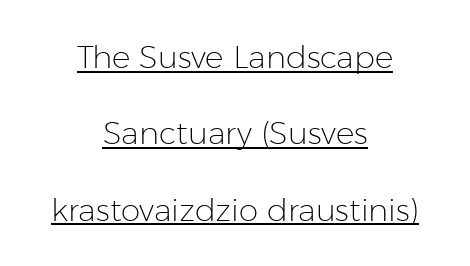
Q: Is the text bold? A: No.
Q: Is the text italic (slanted)? A: No, it is upright.
Q: Is the typeface a serif or a sans-serif typeface? A: Sans-serif.
Q: Is the text underlined? A: Yes.
Q: How is the paragraph aligned? A: Centered.
Q: Is the spacing between letters normal or unusually wide? A: Normal.
Q: Is the spacing between lines tight, normal or loose? A: Loose.
Q: Width (condensed, normal, or wide)? A: Normal.
Q: Stroke contrast? A: Low.
Q: x-height? A: Medium.
Q: Monospaced? A: No.
